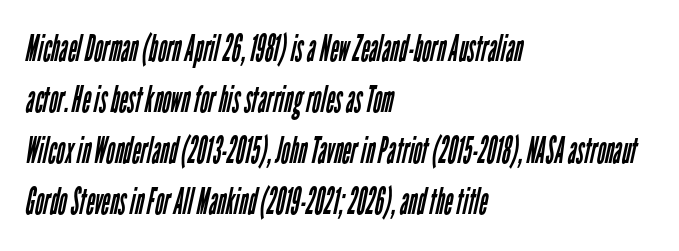
The letterforms sit shoulder to shoulder at normal distance. Whoever set this chose a conventional vertical rhythm. Weight: regular or lighter. Visually the block forms a straight wall on the left and a jagged coastline on the right. Note the varied advance widths — an 'i' is clearly narrower than an 'm'.
